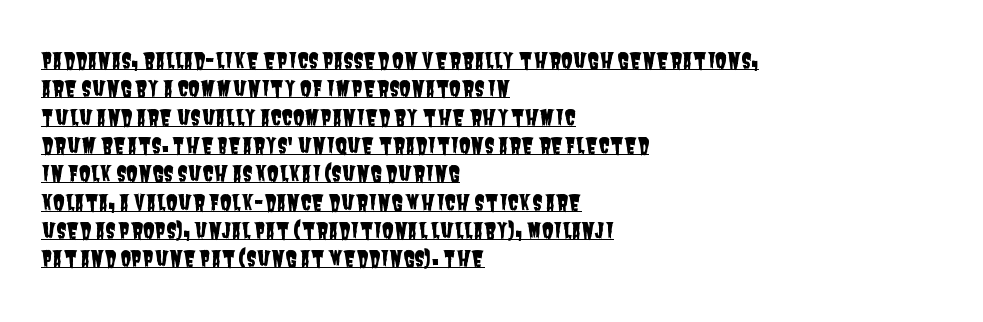
{"underline": "yes", "align": "left", "line_spacing": "normal", "line_spacing_ratio": 1.35, "letter_spacing": "normal", "letter_spacing_em": 0.0, "glyph_px": 21}
